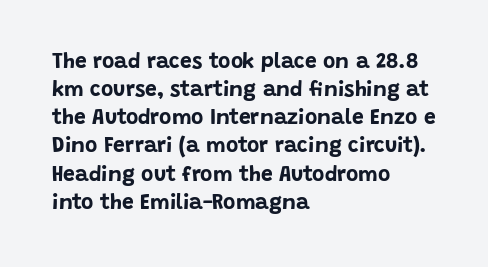
The image shows 21 px bold type, upright; set left-aligned, normal line spacing (1.34x), normal letter spacing, not underlined.
